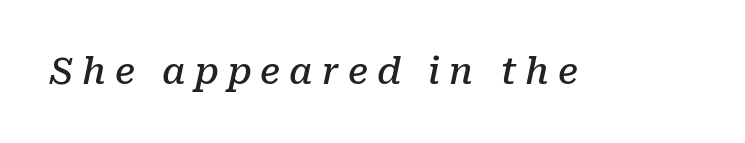
{"serif": "yes", "italic": "yes", "lean": "right", "slant_degrees": 10, "bold": "semi", "weight": "semibold", "width": "normal", "stroke_contrast": "low", "x_height": "medium", "monospaced": "no", "underline": "no", "letter_spacing": "wide", "letter_spacing_em": 0.25, "glyph_px": 36}
